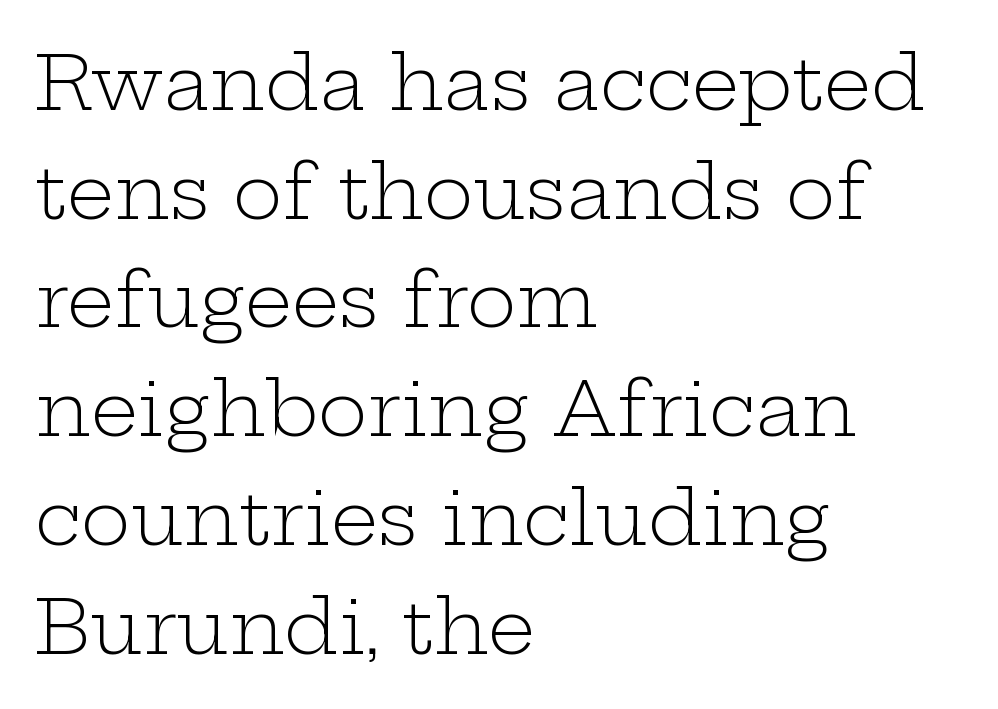
Q: Is the text bold? A: No.
Q: Is the text italic (slanted)? A: No, it is upright.
Q: Is the typeface a serif or a sans-serif typeface? A: Serif.
Q: Is the text underlined? A: No.
Q: How is the paragraph aligned? A: Left-aligned.
Q: Is the spacing between letters normal or unusually wide? A: Normal.
Q: Is the spacing between lines tight, normal or loose? A: Normal.
Q: Width (condensed, normal, or wide)? A: Wide.
Q: Stroke contrast? A: Low.
Q: x-height? A: Medium.
Q: Monospaced? A: No.
